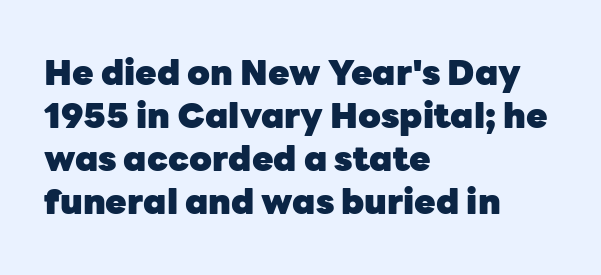
Q: Is the text bold? A: Yes.
Q: Is the text italic (slanted)? A: No, it is upright.
Q: Is the typeface a serif or a sans-serif typeface? A: Sans-serif.
Q: Is the text underlined? A: No.
Q: How is the paragraph aligned? A: Left-aligned.
Q: Is the spacing between letters normal or unusually wide? A: Normal.
Q: Width (condensed, normal, or wide)? A: Normal.
Q: Stroke contrast? A: Low.
Q: x-height? A: Medium.
Q: Monospaced? A: No.
